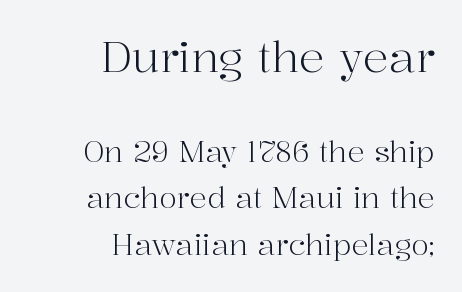
{"serif": "yes", "italic": "no", "bold": "no", "weight": "light", "width": "normal", "stroke_contrast": "high", "x_height": "medium", "monospaced": "no", "underline": "no", "align": "right", "line_spacing": "normal", "line_spacing_ratio": 1.61, "letter_spacing": "normal", "letter_spacing_em": 0.0, "larger_block": "first", "size_ratio": 1.48, "glyph_px": 43}
